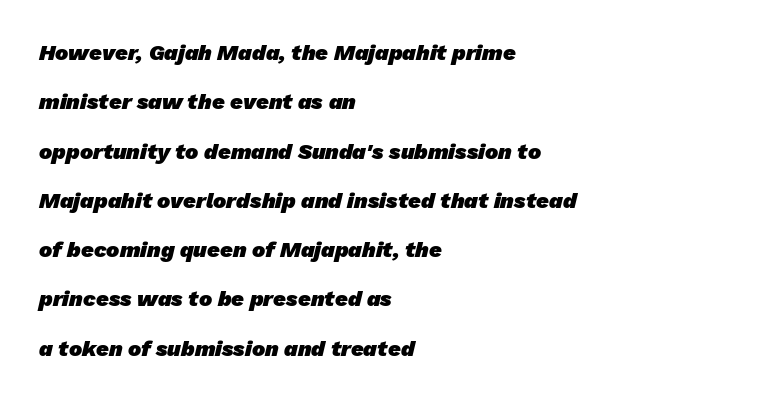
{"bold": "yes", "underline": "no", "align": "left", "line_spacing": "loose", "line_spacing_ratio": 2.24, "letter_spacing": "normal", "letter_spacing_em": 0.0, "glyph_px": 22}
